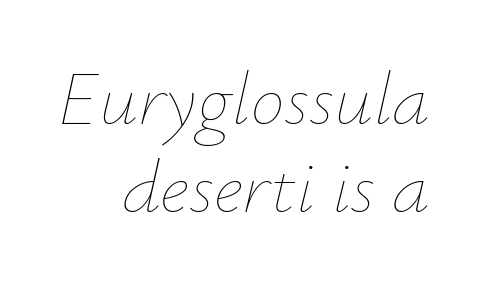
Q: Is the text bold? A: No.
Q: Is the text italic (slanted)? A: Yes, it leans right by about 12 degrees.
Q: Is the text underlined? A: No.
Q: How is the paragraph aligned? A: Right-aligned.
Q: Is the spacing between letters normal or unusually wide? A: Normal.
Q: Width (condensed, normal, or wide)? A: Normal.
Q: Stroke contrast? A: Low.
Q: x-height? A: Small.
Q: Monospaced? A: No.
